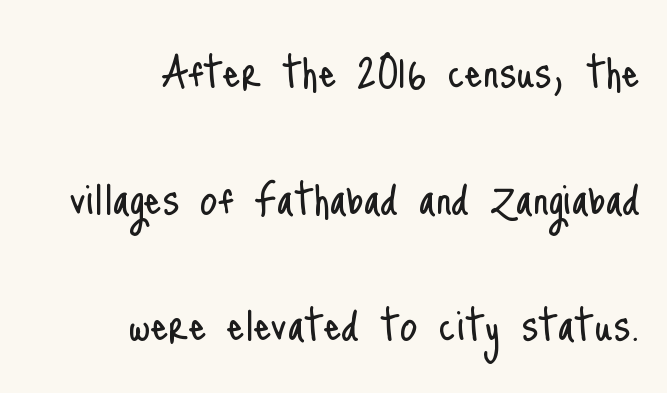
The image shows 56 px light, condensed sans-serif type, upright; set right-aligned, loose line spacing (2.26x), normal letter spacing, not underlined; low stroke contrast and a small x-height.
